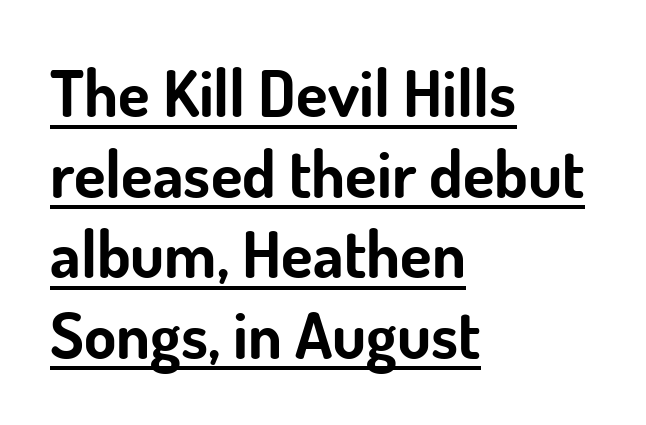
The image shows 65 px bold sans-serif type, upright; set left-aligned, line spacing 1.24x, normal letter spacing, underlined; low stroke contrast and a small x-height.
